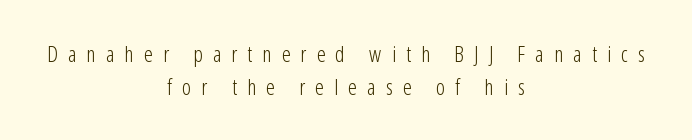
If you measured baseline to baseline, you'd find a middling distance. The type is letterspaced generously, with wide tracking. Notice how the passage keeps no hard edge, just a central spine. Notice how the stems are strictly vertical — no italics here.
